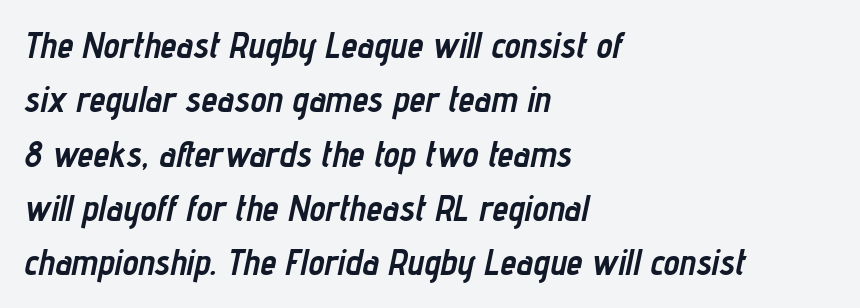
Q: Is the text bold? A: Yes.
Q: Is the text italic (slanted)? A: Yes, it leans right by about 12 degrees.
Q: Is the text underlined? A: No.
Q: How is the paragraph aligned? A: Left-aligned.
Q: Is the spacing between letters normal or unusually wide? A: Normal.
Q: Is the spacing between lines tight, normal or loose? A: Normal.
Q: Width (condensed, normal, or wide)? A: Condensed.
Q: Stroke contrast? A: Low.
Q: x-height? A: Medium.
Q: Monospaced? A: No.
